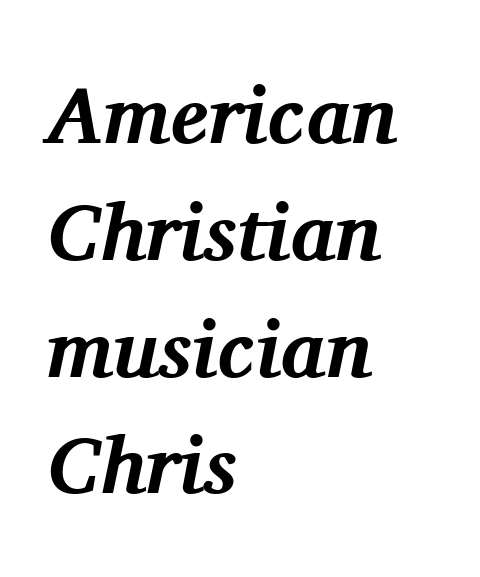
The image shows 80 px bold serif type, italic (leaning right); set left-aligned, normal line spacing (1.46x), normal letter spacing, not underlined; medium stroke contrast and a medium x-height.
